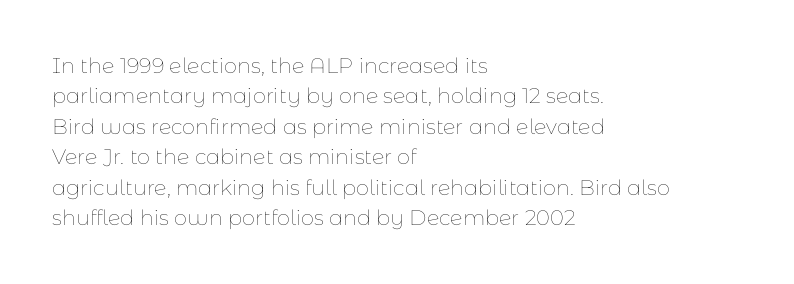
The image shows 21 px text type, upright; set left-aligned, normal line spacing (1.45x), normal letter spacing, not underlined.
